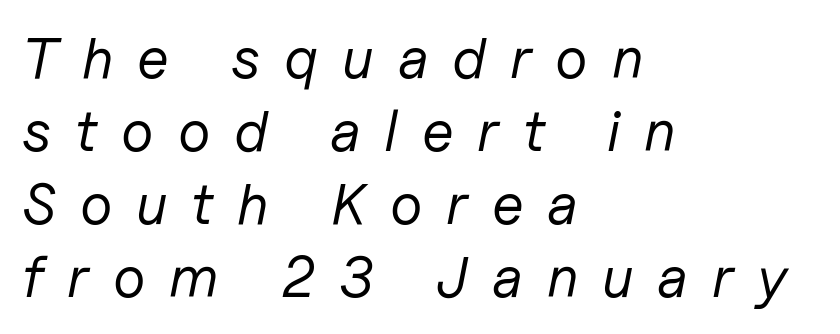
The space between consecutive lines is moderate. How are the letters spaced? Widely, with obvious added tracking. Short and long lines alike share a common starting point at left. Clear beneath every line of the passage. The font is comparable to plain body text, perhaps lighter.
